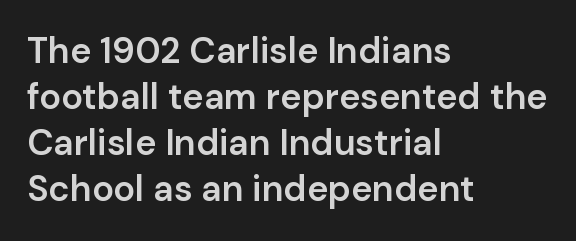
Q: Is the text bold? A: Semi-bold.
Q: Is the text italic (slanted)? A: No, it is upright.
Q: Is the typeface a serif or a sans-serif typeface? A: Sans-serif.
Q: Is the text underlined? A: No.
Q: How is the paragraph aligned? A: Left-aligned.
Q: Is the spacing between letters normal or unusually wide? A: Normal.
Q: Is the spacing between lines tight, normal or loose? A: Normal.
Q: Width (condensed, normal, or wide)? A: Normal.
Q: Stroke contrast? A: Low.
Q: x-height? A: Medium.
Q: Monospaced? A: No.
